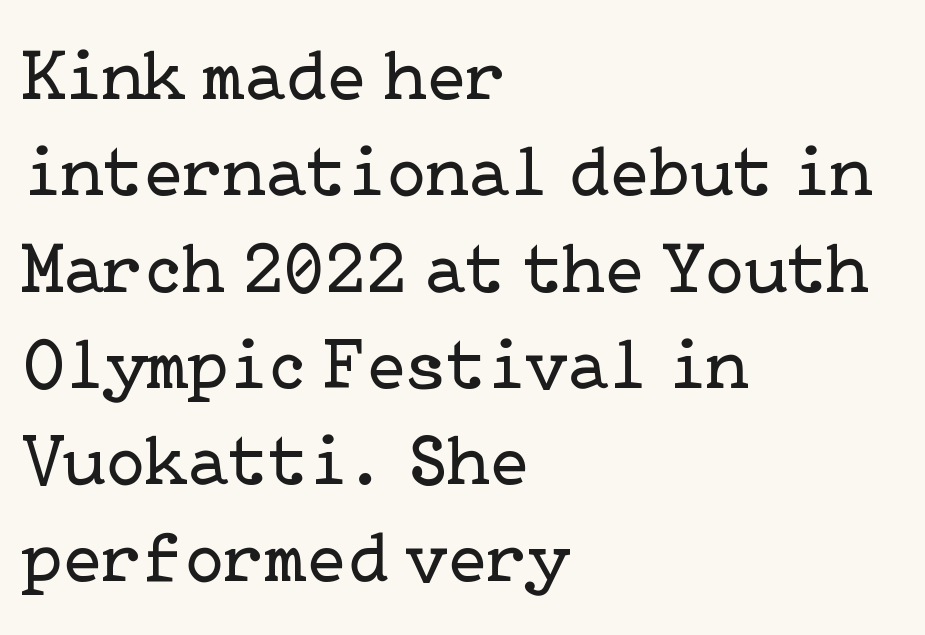
The image shows 73 px regular-weight serif type, upright; set left-aligned, normal line spacing (1.32x), normal letter spacing, not underlined; low stroke contrast and a medium x-height.
